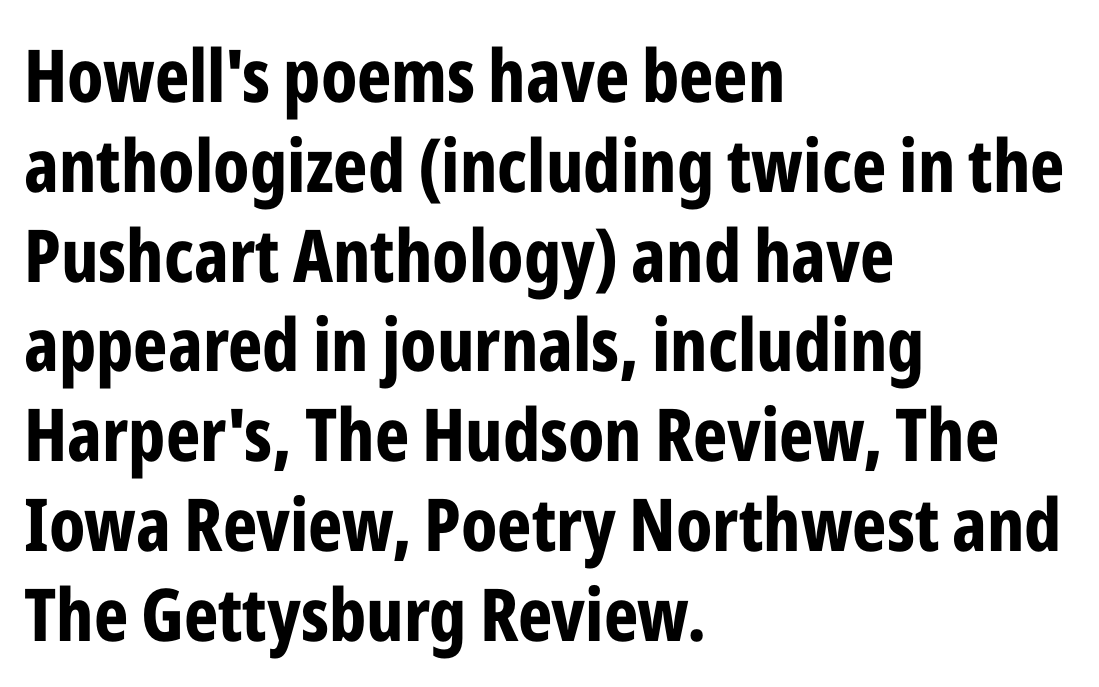
Q: Is the text bold? A: Yes.
Q: Is the text italic (slanted)? A: No, it is upright.
Q: Is the typeface a serif or a sans-serif typeface? A: Sans-serif.
Q: Is the text underlined? A: No.
Q: How is the paragraph aligned? A: Left-aligned.
Q: Is the spacing between letters normal or unusually wide? A: Normal.
Q: Width (condensed, normal, or wide)? A: Condensed.
Q: Stroke contrast? A: Low.
Q: x-height? A: Medium.
Q: Monospaced? A: No.
